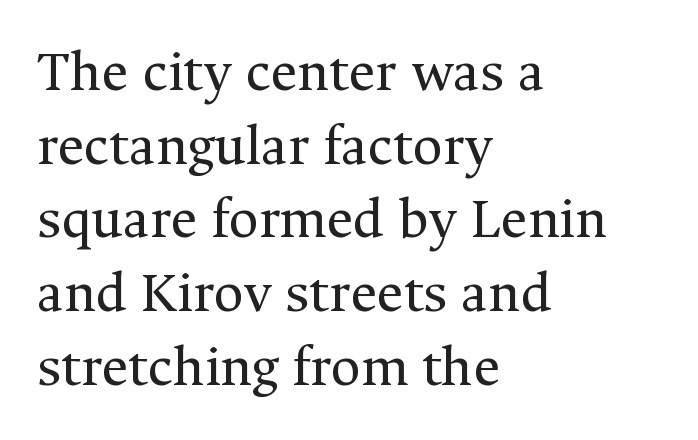
The image shows 58 px regular-weight serif type, upright; set left-aligned, normal line spacing (1.27x), normal letter spacing, not underlined; medium stroke contrast and a medium x-height.
